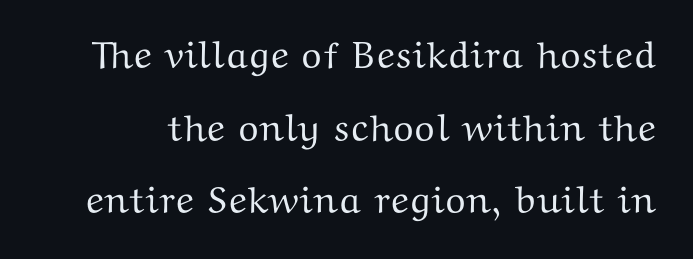
The image shows 38 px wide serif type, upright; set loose line spacing (1.91x), normal letter spacing, not underlined; medium stroke contrast and a medium x-height.
